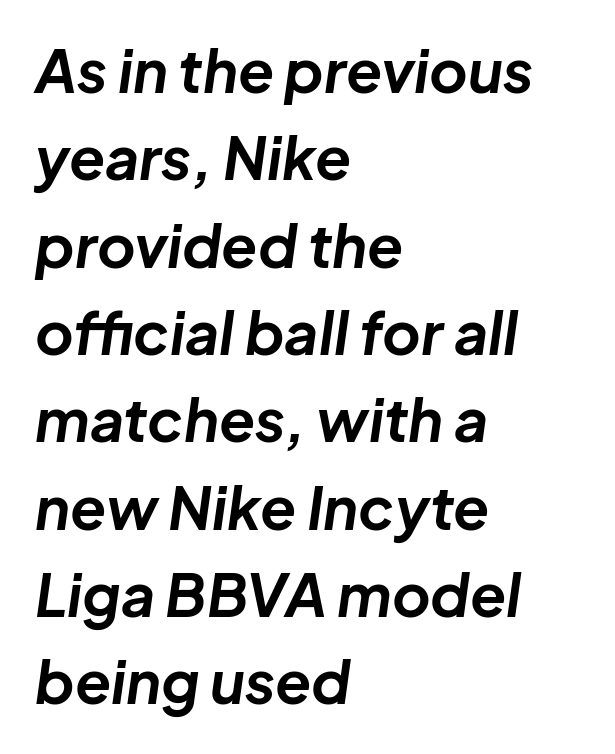
Q: Is the text bold? A: Yes.
Q: Is the text italic (slanted)? A: Yes, it leans right by about 8 degrees.
Q: Is the text underlined? A: No.
Q: How is the paragraph aligned? A: Left-aligned.
Q: Is the spacing between letters normal or unusually wide? A: Normal.
Q: Is the spacing between lines tight, normal or loose? A: Normal.
Q: Width (condensed, normal, or wide)? A: Normal.
Q: Stroke contrast? A: Low.
Q: x-height? A: Medium.
Q: Monospaced? A: No.
